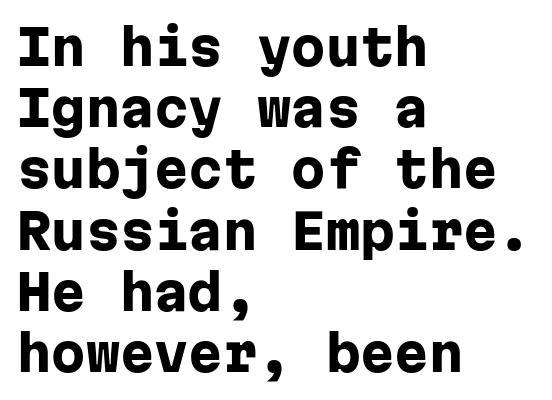
Q: Is the text bold? A: Yes.
Q: Is the text italic (slanted)? A: No, it is upright.
Q: Is the typeface a serif or a sans-serif typeface? A: Sans-serif.
Q: Is the text underlined? A: No.
Q: How is the paragraph aligned? A: Left-aligned.
Q: Is the spacing between letters normal or unusually wide? A: Normal.
Q: Is the spacing between lines tight, normal or loose? A: Normal.
Q: Width (condensed, normal, or wide)? A: Normal.
Q: Stroke contrast? A: Low.
Q: x-height? A: Medium.
Q: Monospaced? A: Yes.
